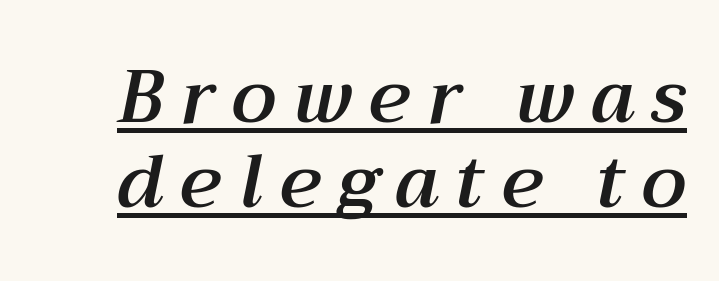
Q: Is the text italic (slanted)? A: Yes, it leans right by about 12 degrees.
Q: Is the text underlined? A: Yes.
Q: Is the spacing between letters normal or unusually wide? A: Unusually wide.
Q: Is the spacing between lines tight, normal or loose? A: Tight.
Q: Width (condensed, normal, or wide)? A: Normal.
Q: Stroke contrast? A: Medium.
Q: x-height? A: Medium.
Q: Monospaced? A: No.
